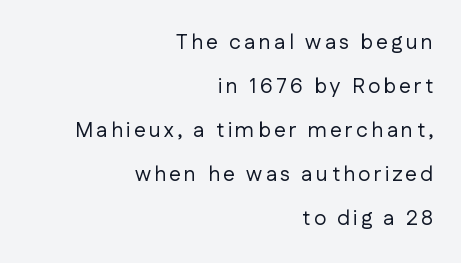
The image shows 21 px text type, upright; set right-aligned, loose line spacing (2.1x), not underlined.
